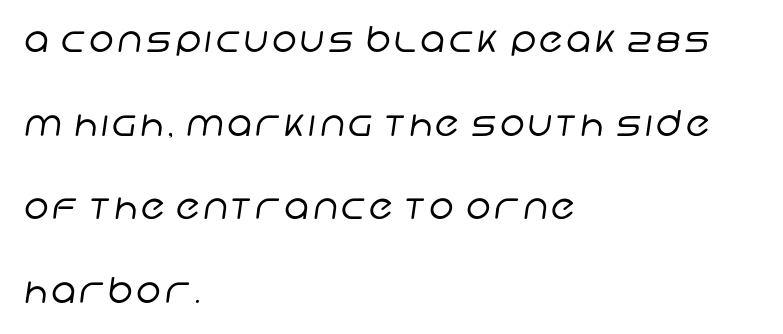
The image shows 35 px regular-weight sans-serif type; set left-aligned, loose line spacing (2.39x), not underlined; low stroke contrast and a large x-height.
